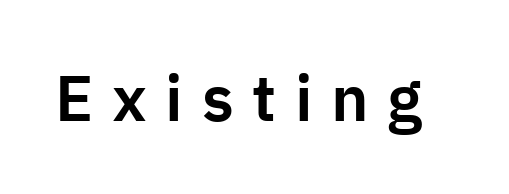
Q: Is the text italic (slanted)? A: No, it is upright.
Q: Is the typeface a serif or a sans-serif typeface? A: Sans-serif.
Q: Is the text underlined? A: No.
Q: Is the spacing between letters normal or unusually wide? A: Unusually wide.
Q: Width (condensed, normal, or wide)? A: Normal.
Q: Stroke contrast? A: Low.
Q: x-height? A: Medium.
Q: Monospaced? A: No.
